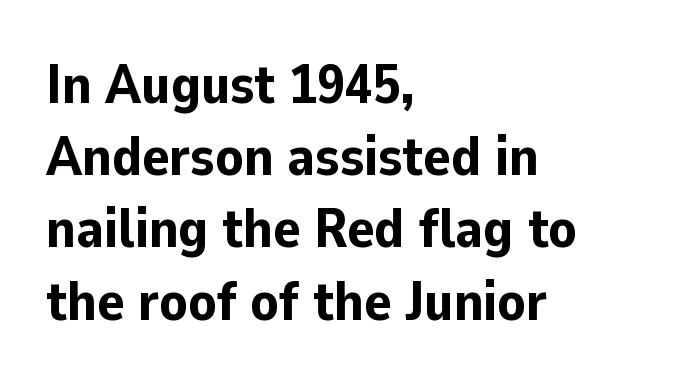
{"serif": "no", "italic": "no", "bold": "yes", "weight": "bold", "width": "normal", "stroke_contrast": "low", "x_height": "medium", "monospaced": "no", "underline": "no", "align": "left", "line_spacing": "normal", "line_spacing_ratio": 1.29, "letter_spacing": "normal", "letter_spacing_em": 0.0, "glyph_px": 56}
